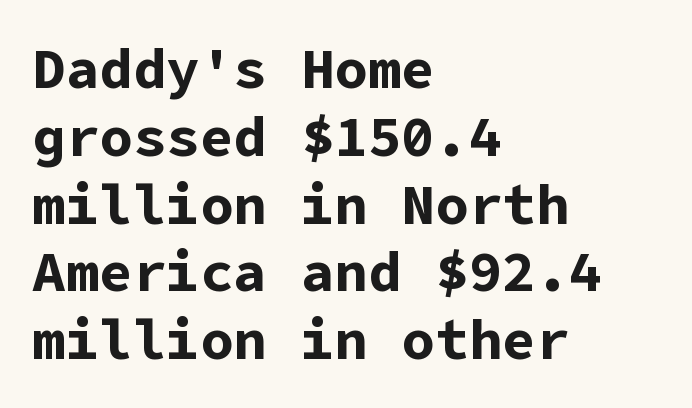
{"serif": "no", "italic": "no", "bold": "yes", "weight": "bold", "width": "normal", "stroke_contrast": "low", "x_height": "medium", "underline": "no", "align": "left", "line_spacing_ratio": 1.21, "letter_spacing": "normal", "letter_spacing_em": 0.0, "glyph_px": 56}
